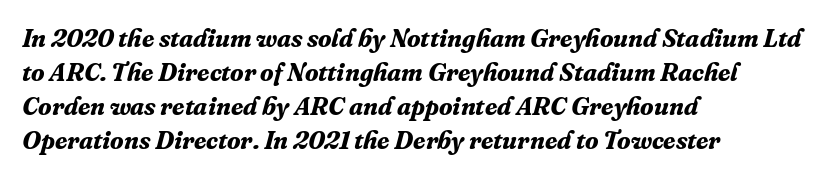
Compared with typical body copy, the letter spacing here is the same. A classic flush-left, rag-right setting is used for this passage. Check the space under the baseline: it is left empty. Designer's note — italics engaged.
